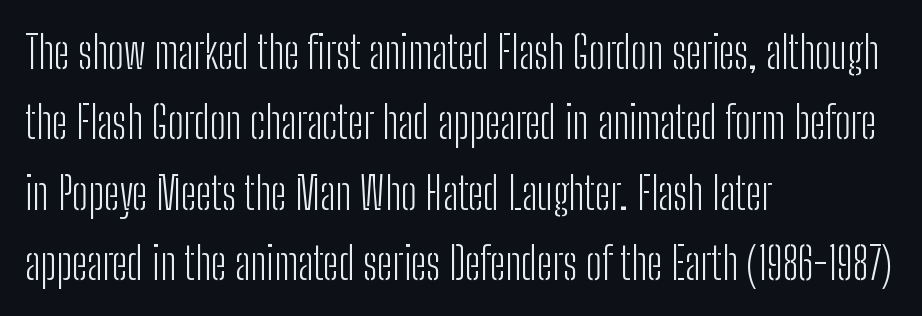
{"serif": "no", "italic": "no", "bold": "no", "weight": "light", "width": "condensed", "stroke_contrast": "low", "x_height": "medium", "monospaced": "no", "underline": "no", "align": "left", "line_spacing": "normal", "line_spacing_ratio": 1.6, "letter_spacing": "normal", "letter_spacing_em": 0.0, "glyph_px": 44}
